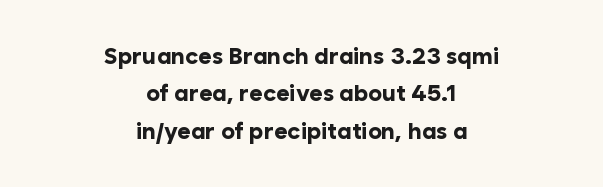
Posture: upright roman. Summary of weight: heavy, a full bold. Letters rest on an invisible, unmarked baseline. The lines in this sample share a center point and differ in where they start and stop. Inter-character spacing is left at the font's built-in metrics.
